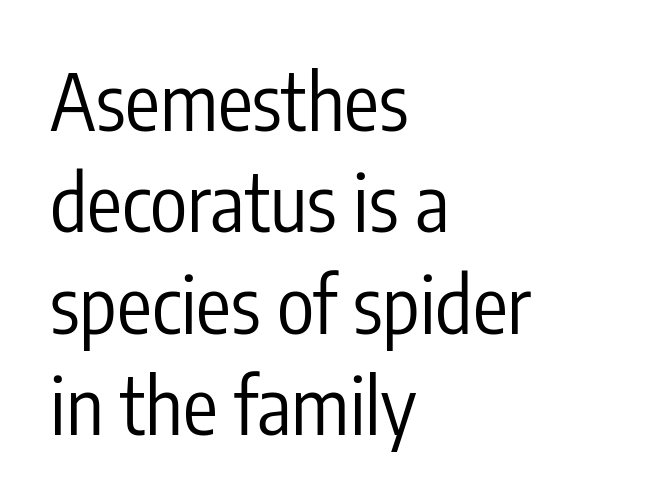
Q: Is the text bold? A: No.
Q: Is the text italic (slanted)? A: No, it is upright.
Q: Is the typeface a serif or a sans-serif typeface? A: Sans-serif.
Q: Is the text underlined? A: No.
Q: How is the paragraph aligned? A: Left-aligned.
Q: Is the spacing between letters normal or unusually wide? A: Normal.
Q: Is the spacing between lines tight, normal or loose? A: Normal.
Q: Width (condensed, normal, or wide)? A: Condensed.
Q: Stroke contrast? A: Low.
Q: x-height? A: Medium.
Q: Monospaced? A: No.
